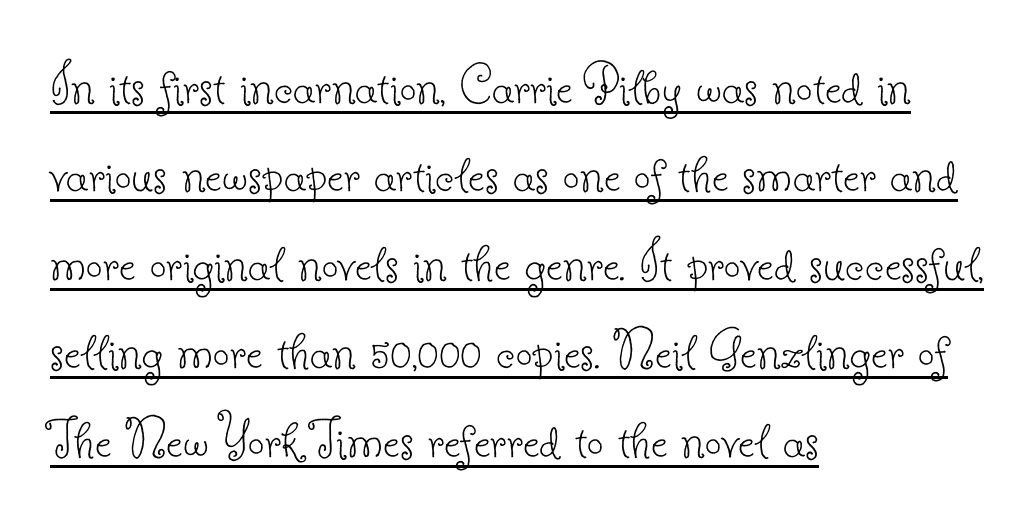
The characters display serif detailing at their extremities. If you drew a ruler down the left edge, every line would touch it. You could not count columns in this text — the font is proportionally spaced. Emphasis is given by a line drawn under the lettering. Italic? Not at all — the glyphs are vertical. Students, note that the glyphs here touch the page at normal intervals.
